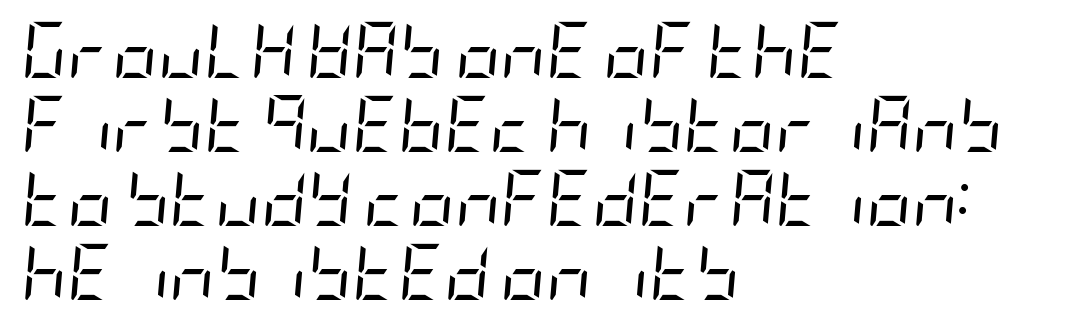
The image shows 56 px regular-weight, condensed type, italic (leaning right); set left-aligned, normal line spacing (1.32x), normal letter spacing, not underlined; low stroke contrast and a large x-height.
